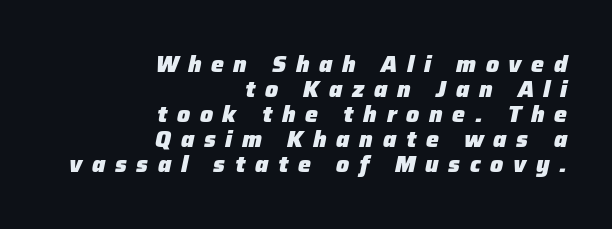
Q: Is the text bold? A: Yes.
Q: Is the text italic (slanted)? A: Yes, it leans right by about 12 degrees.
Q: Is the text underlined? A: No.
Q: How is the paragraph aligned? A: Right-aligned.
Q: Is the spacing between letters normal or unusually wide? A: Unusually wide.
Q: Is the spacing between lines tight, normal or loose? A: Tight.
